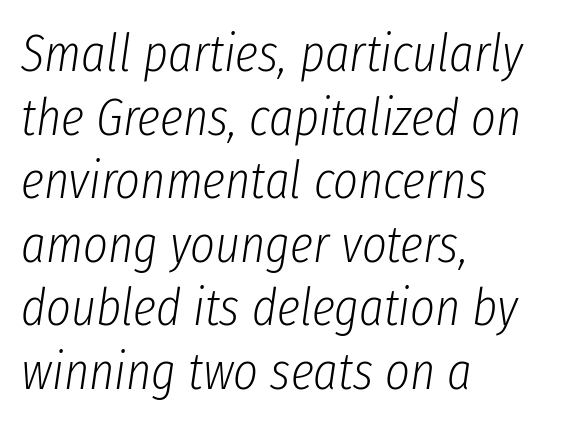
{"italic": "yes", "lean": "right", "slant_degrees": 8, "bold": "no", "weight": "light", "width": "condensed", "stroke_contrast": "low", "x_height": "medium", "monospaced": "no", "underline": "no", "align": "left", "line_spacing_ratio": 1.2, "letter_spacing": "normal", "letter_spacing_em": 0.0, "glyph_px": 53}
